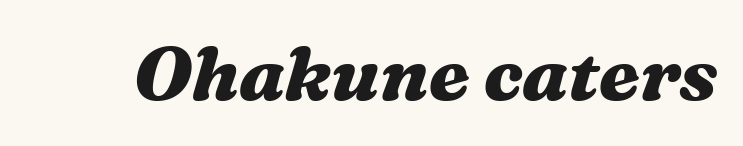
Q: Is the text bold? A: Yes.
Q: Is the text italic (slanted)? A: Yes, it leans right by about 16 degrees.
Q: Is the text underlined? A: No.
Q: Is the spacing between letters normal or unusually wide? A: Normal.
Q: Width (condensed, normal, or wide)? A: Wide.
Q: Stroke contrast? A: Medium.
Q: x-height? A: Medium.
Q: Monospaced? A: No.
